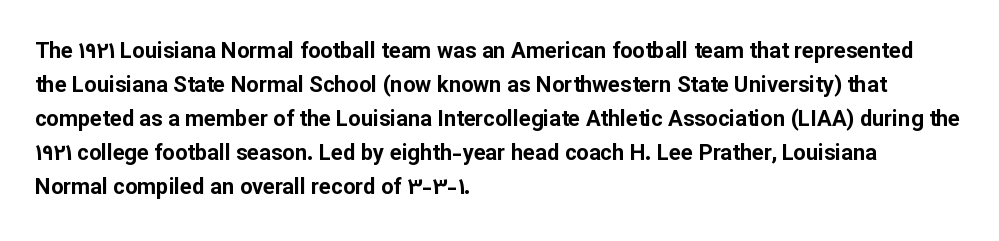
The image shows 22 px bold type, upright; set left-aligned, normal line spacing (1.54x), normal letter spacing, not underlined.
